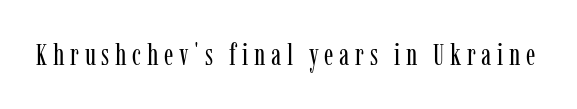
{"serif": "yes", "italic": "no", "bold": "no", "weight": "regular", "width": "condensed", "stroke_contrast": "low", "x_height": "medium", "monospaced": "no", "underline": "no", "glyph_px": 30}
